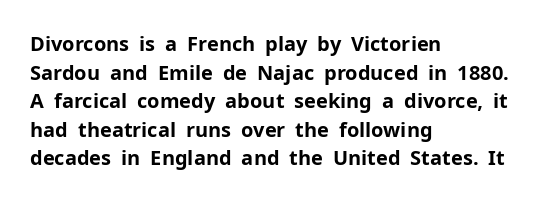
Q: Is the text bold? A: Yes.
Q: Is the text italic (slanted)? A: No, it is upright.
Q: Is the text underlined? A: No.
Q: How is the paragraph aligned? A: Left-aligned.
Q: Is the spacing between letters normal or unusually wide? A: Normal.
Q: Is the spacing between lines tight, normal or loose? A: Normal.
